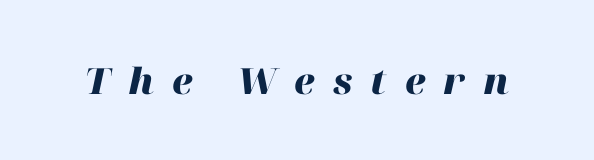
Is the type bold? Yes — the strokes are clearly thick and heavy. The space beneath each line is pristine and unruled. Does the lettering tilt? It does — this is italic. Varying glyph widths throughout — classic text-font behaviour. Each word looks stretched out because of the extra space between its letters.
